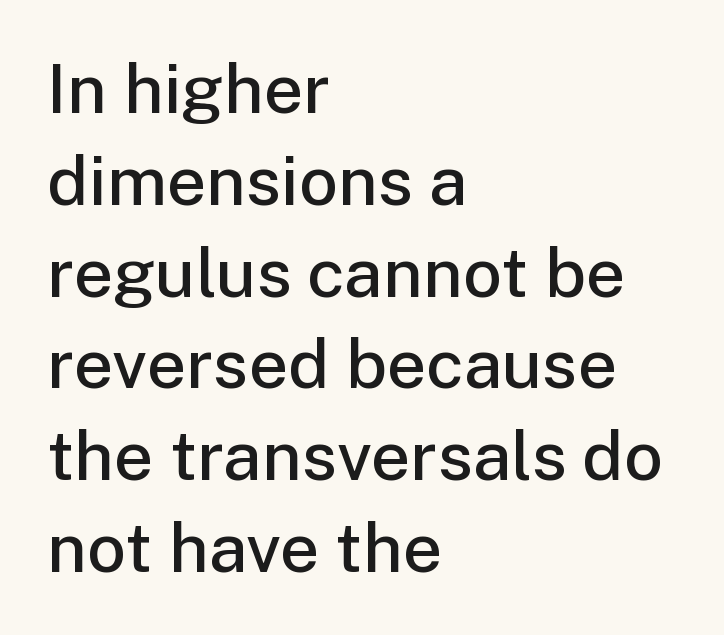
The image shows 69 px semibold sans-serif type, upright; set left-aligned, normal line spacing (1.33x), normal letter spacing, not underlined; low stroke contrast and a medium x-height.
